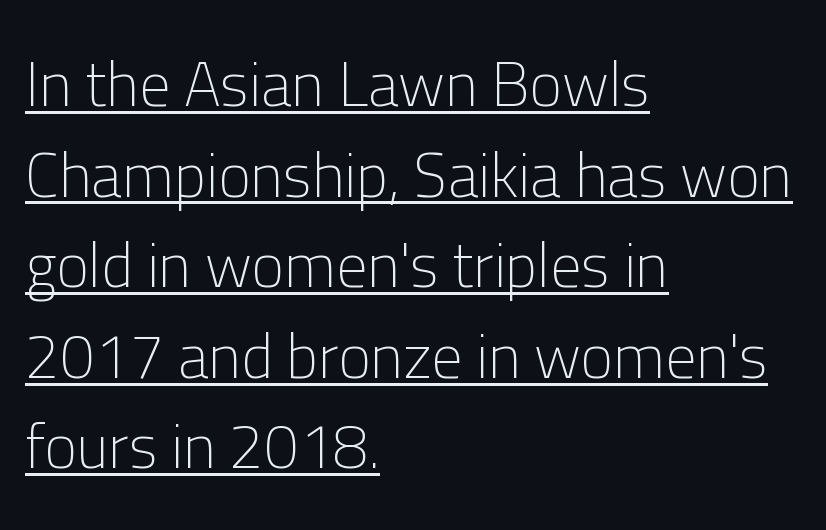
{"serif": "no", "italic": "no", "bold": "no", "weight": "light", "width": "normal", "stroke_contrast": "low", "x_height": "medium", "monospaced": "no", "underline": "yes", "align": "left", "line_spacing": "normal", "line_spacing_ratio": 1.46, "letter_spacing": "normal", "letter_spacing_em": 0.0, "glyph_px": 62}
